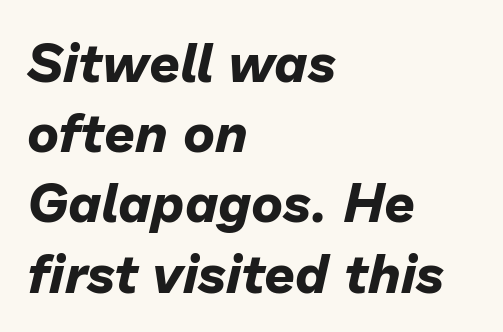
Whoever set this chose a conventional vertical rhythm. Every letter is thick-stroked: bold, no question. Clear beneath every line of the passage. Note the varied advance widths — an 'i' is clearly narrower than an 'm'. In terms of letterspacing, this is plain default setting. Every character sits at an angle, as italics do.
